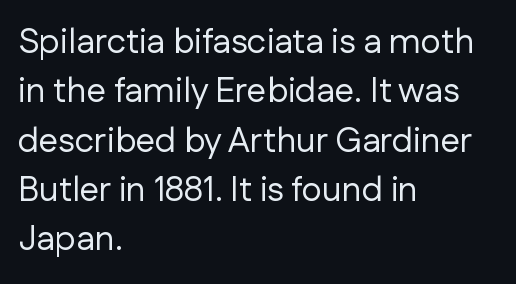
Type style note: lacks serifs. The vertical gap from one line to the next is medium. Tracking here is standard; glyphs follow each other at the usual distance. Bare-footed words on every line. Short and long lines alike share a common starting point at left. Unbolded letterforms with no extra heft.
